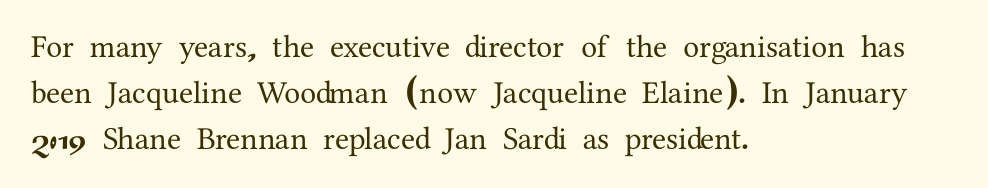
A typesetter would mark this as roman, not italic. The baseline area is clear. The rendering uses natural spacing where letterforms have individual widths. The designer left line spacing at the default. A typesetter would label this face a serif.
